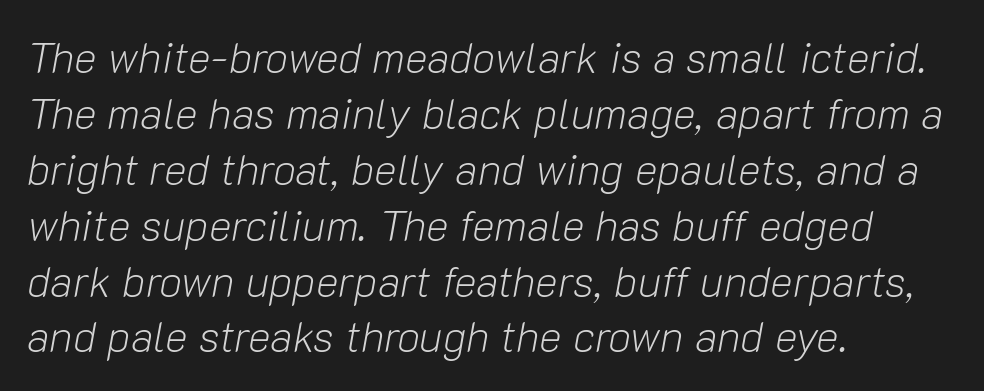
Q: Is the text bold? A: No.
Q: Is the text italic (slanted)? A: Yes, it leans right by about 10 degrees.
Q: Is the text underlined? A: No.
Q: How is the paragraph aligned? A: Left-aligned.
Q: Is the spacing between letters normal or unusually wide? A: Normal.
Q: Is the spacing between lines tight, normal or loose? A: Normal.
Q: Width (condensed, normal, or wide)? A: Normal.
Q: Stroke contrast? A: Low.
Q: x-height? A: Medium.
Q: Monospaced? A: No.
